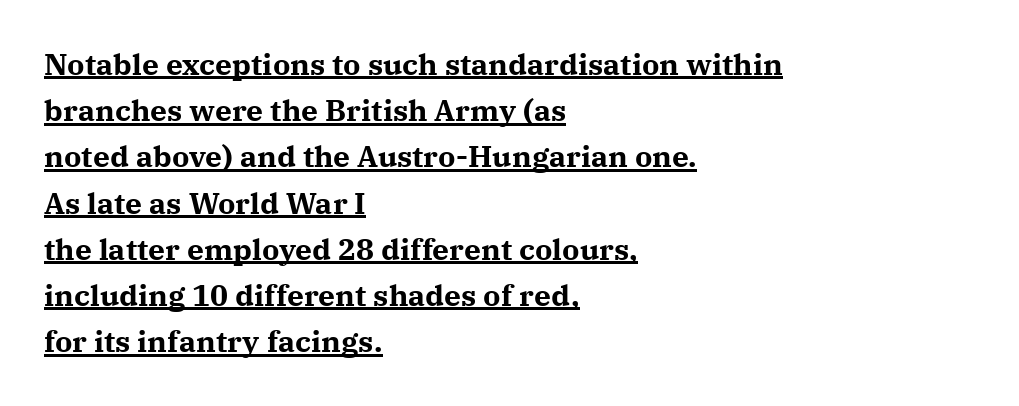
Q: Is the text bold? A: Yes.
Q: Is the text italic (slanted)? A: No, it is upright.
Q: Is the typeface a serif or a sans-serif typeface? A: Serif.
Q: Is the text underlined? A: Yes.
Q: How is the paragraph aligned? A: Left-aligned.
Q: Is the spacing between letters normal or unusually wide? A: Normal.
Q: Is the spacing between lines tight, normal or loose? A: Normal.
Q: Width (condensed, normal, or wide)? A: Normal.
Q: Stroke contrast? A: Medium.
Q: x-height? A: Medium.
Q: Monospaced? A: No.
